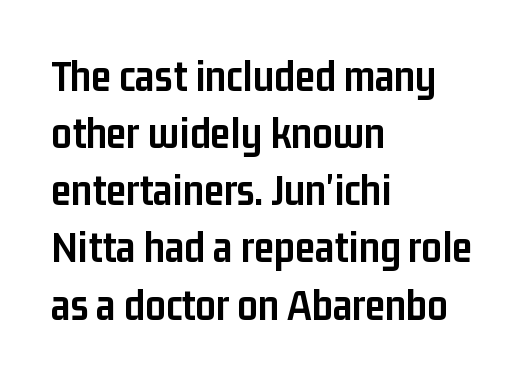
Q: Is the text bold? A: Yes.
Q: Is the text italic (slanted)? A: No, it is upright.
Q: Is the typeface a serif or a sans-serif typeface? A: Sans-serif.
Q: Is the text underlined? A: No.
Q: How is the paragraph aligned? A: Left-aligned.
Q: Is the spacing between letters normal or unusually wide? A: Normal.
Q: Is the spacing between lines tight, normal or loose? A: Normal.
Q: Width (condensed, normal, or wide)? A: Condensed.
Q: Stroke contrast? A: Low.
Q: x-height? A: Medium.
Q: Monospaced? A: No.
